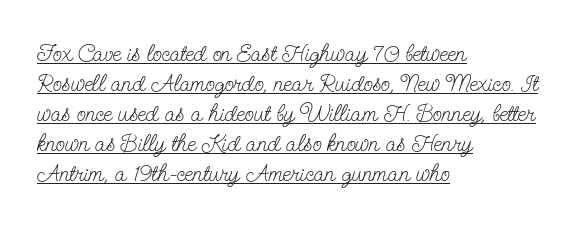
The letterforms sit shoulder to shoulder at normal distance. This sample is left-justified, so line endings fall wherever the words run out. Notice how a bar underscores the lettering throughout. Baseline-to-baseline distance is the conventional proportion of letter height.
